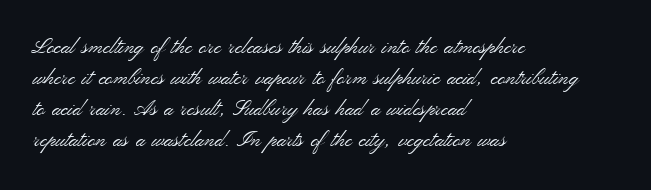
The image shows 21 px text type; set left-aligned, normal line spacing (1.48x), normal letter spacing, not underlined.
